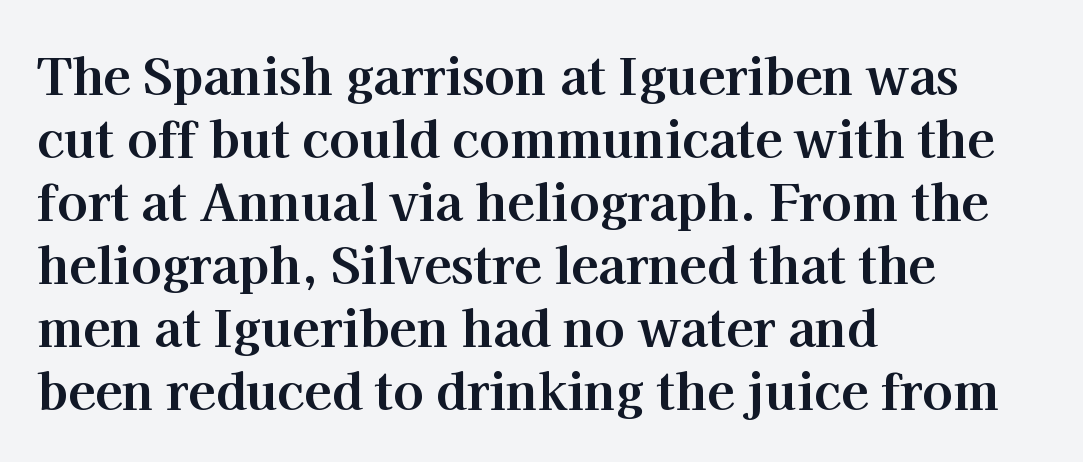
The image shows 50 px bold serif type, upright; set left-aligned, normal line spacing (1.26x), normal letter spacing, not underlined; high stroke contrast and a medium x-height.
